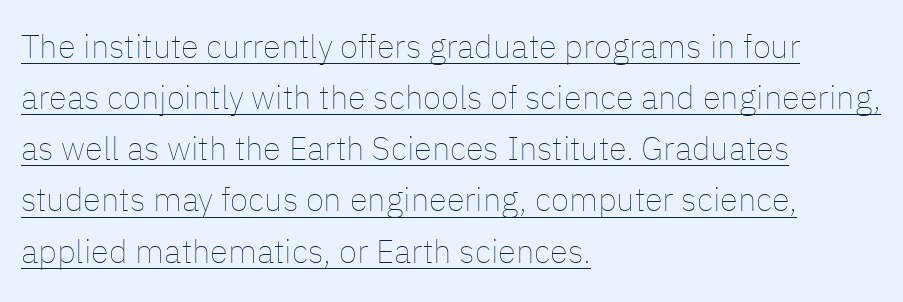
The image shows 33 px thin type, upright; set left-aligned, normal line spacing (1.55x), normal letter spacing, underlined; low stroke contrast and a medium x-height.
